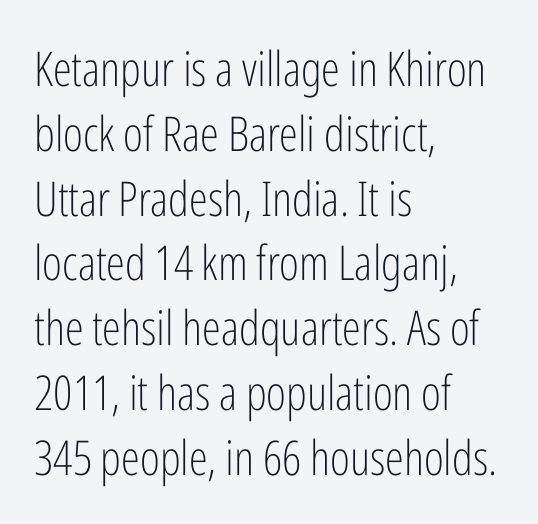
The image shows 48 px light, condensed sans-serif type, upright; set left-aligned, normal line spacing (1.35x), normal letter spacing, not underlined; low stroke contrast and a medium x-height.
